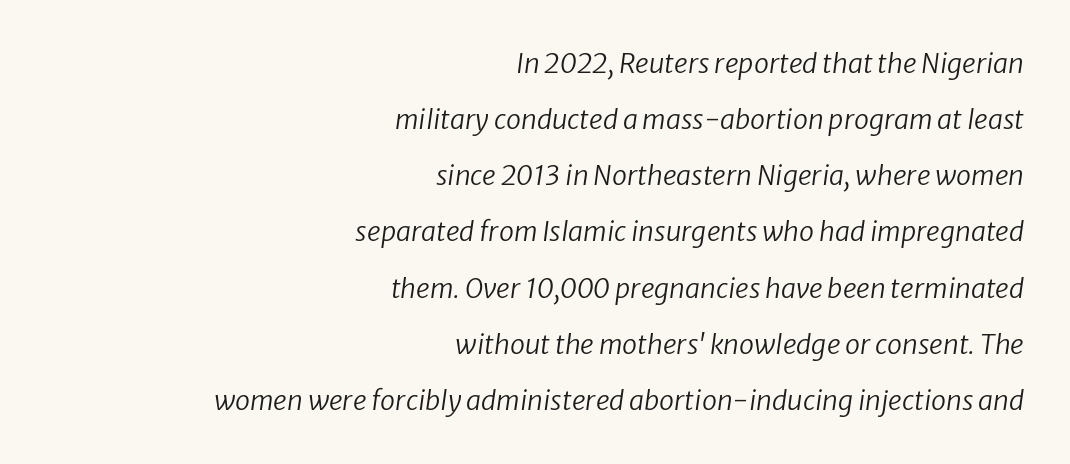
The image shows 27 px text type, italic (leaning right); set right-aligned, loose line spacing (2.08x), normal letter spacing, not underlined.
